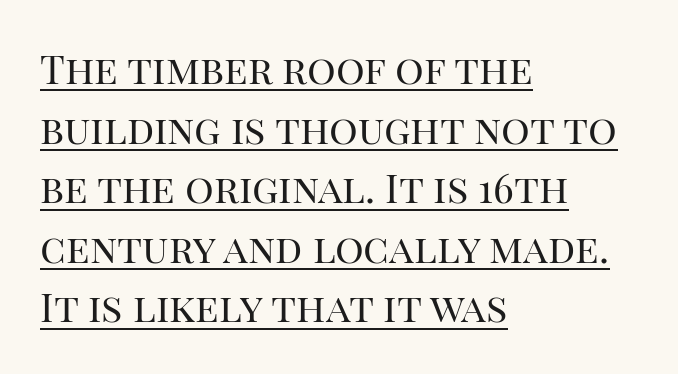
The image shows 40 px regular-weight serif type, upright; set left-aligned, normal line spacing (1.49x), normal letter spacing, underlined; high stroke contrast and a large x-height.
